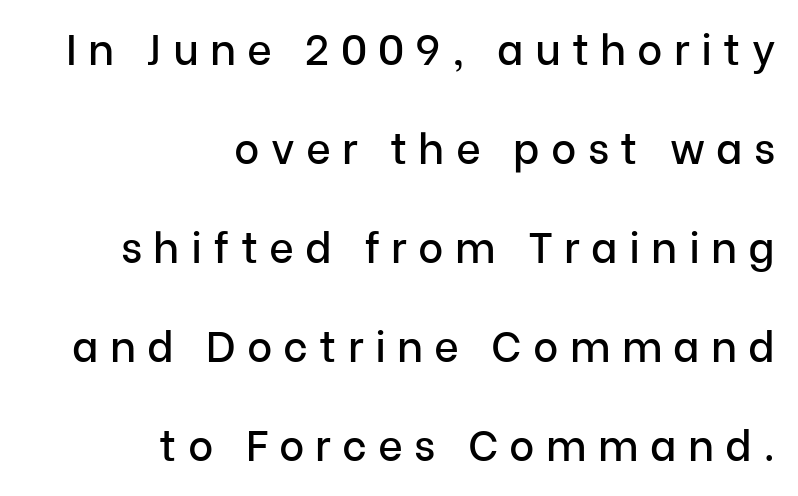
{"serif": "no", "italic": "no", "width": "normal", "stroke_contrast": "low", "x_height": "medium", "monospaced": "no", "underline": "no", "align": "right", "line_spacing": "loose", "line_spacing_ratio": 2.3, "letter_spacing": "wide", "letter_spacing_em": 0.26, "glyph_px": 43}
